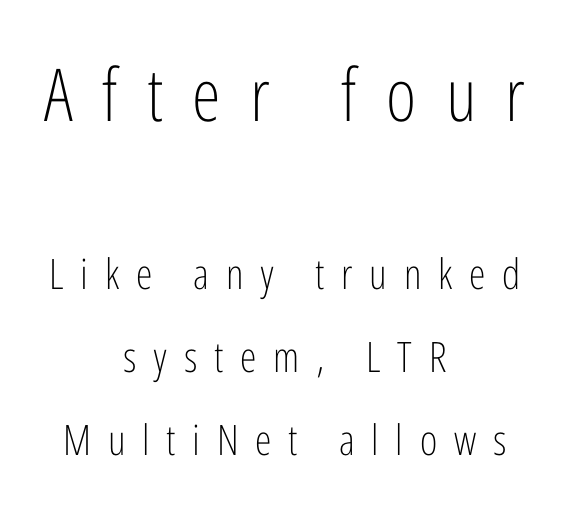
The image shows 73 px light, condensed sans-serif type, upright; set centered, loose line spacing (1.97x), unusually wide letter spacing (+0.4 em), not underlined; the first (top) block is 1.74x larger; low stroke contrast and a medium x-height.
